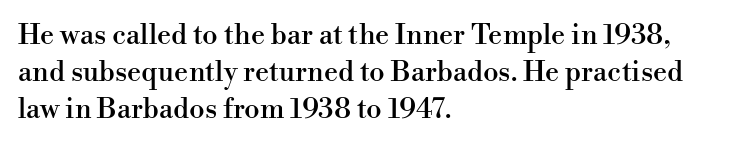
The image shows 28 px serif type, upright; set left-aligned, normal line spacing (1.33x), normal letter spacing, not underlined; high stroke contrast and a small x-height.
